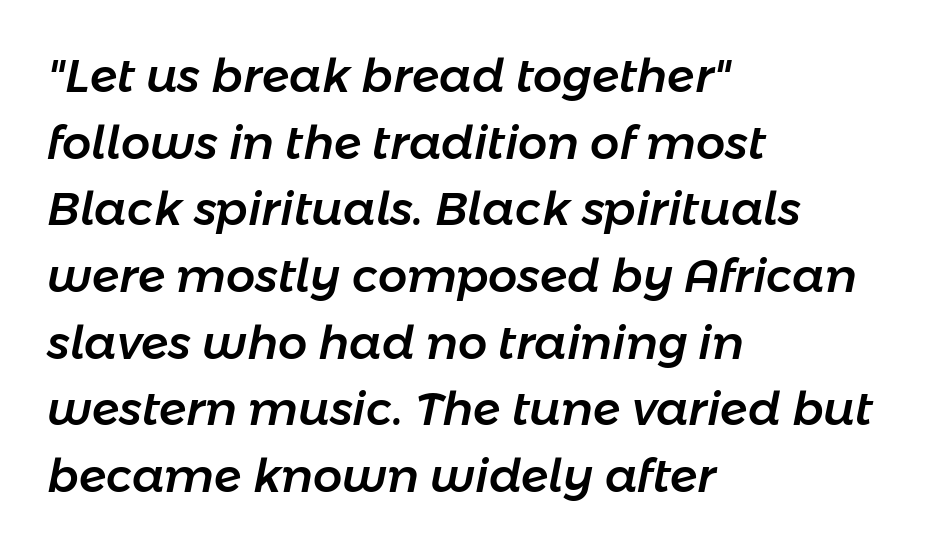
Q: Is the text italic (slanted)? A: Yes, it leans right by about 11 degrees.
Q: Is the text underlined? A: No.
Q: How is the paragraph aligned? A: Left-aligned.
Q: Is the spacing between letters normal or unusually wide? A: Normal.
Q: Is the spacing between lines tight, normal or loose? A: Normal.
Q: Width (condensed, normal, or wide)? A: Normal.
Q: Stroke contrast? A: Low.
Q: x-height? A: Medium.
Q: Monospaced? A: No.
